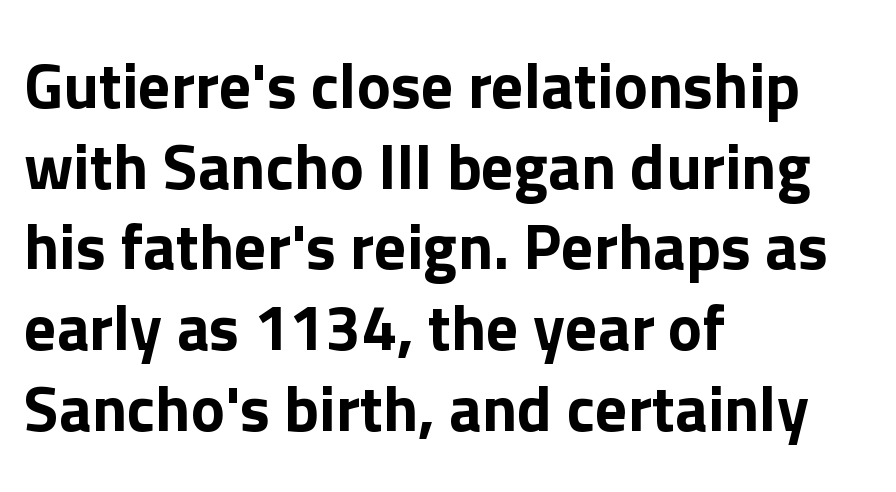
Inter-character spacing is left at the font's built-in metrics. Successive baselines arrive at the customary interval. Descenders are the only things crossing below the line. The typesetter chose a ragged-right arrangement here.
